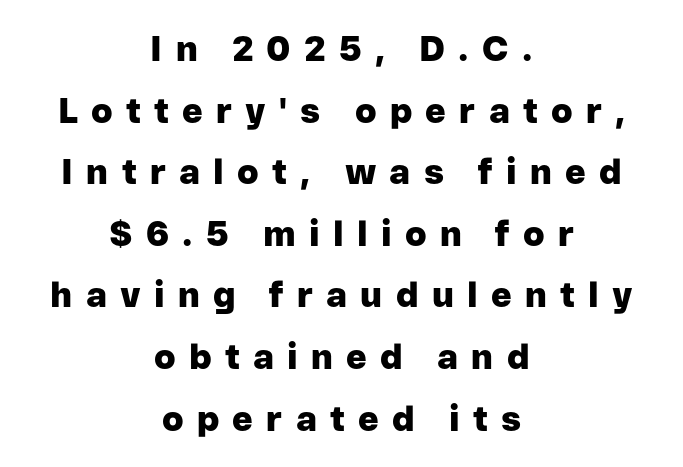
Q: Is the text bold? A: Yes.
Q: Is the text italic (slanted)? A: No, it is upright.
Q: Is the typeface a serif or a sans-serif typeface? A: Sans-serif.
Q: Is the text underlined? A: No.
Q: How is the paragraph aligned? A: Centered.
Q: Is the spacing between letters normal or unusually wide? A: Unusually wide.
Q: Width (condensed, normal, or wide)? A: Normal.
Q: Stroke contrast? A: Low.
Q: x-height? A: Medium.
Q: Monospaced? A: No.
